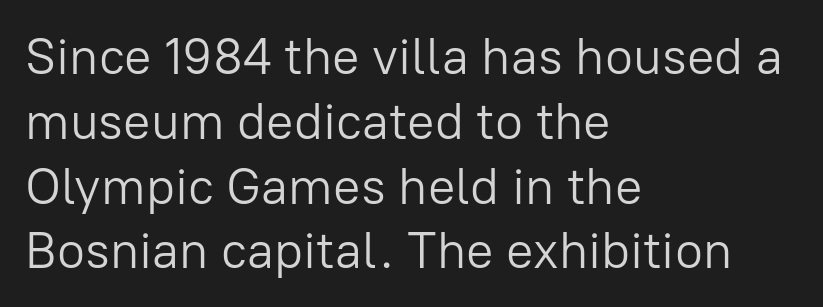
{"serif": "no", "italic": "no", "bold": "no", "weight": "light", "width": "normal", "stroke_contrast": "low", "x_height": "medium", "monospaced": "no", "underline": "no", "align": "left", "line_spacing": "normal", "line_spacing_ratio": 1.27, "letter_spacing": "normal", "letter_spacing_em": 0.0, "glyph_px": 51}
